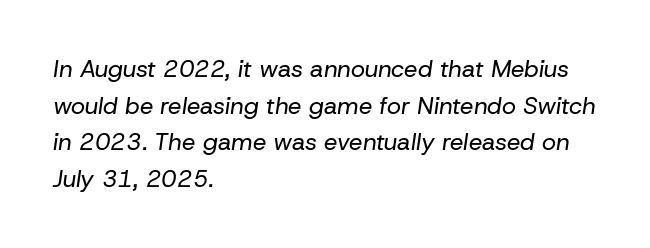
Standard letterfit; no display-style spreading of the glyphs. Summary of vertical rhythm: regular, with standard interline spacing. Glance below the letters and you will spot only blank space. Think standard paragraph weight, or any step lighter than that. Rendered with sloped, italic letterforms.
